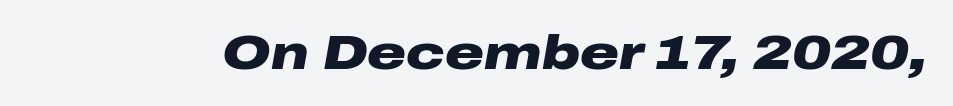
The face used here is rendered with its standard letterfit. A dark, heavy texture on the line: the type is bold. There's an unmistakable incline to the writing here. The space beneath each line is pristine and unruled.
